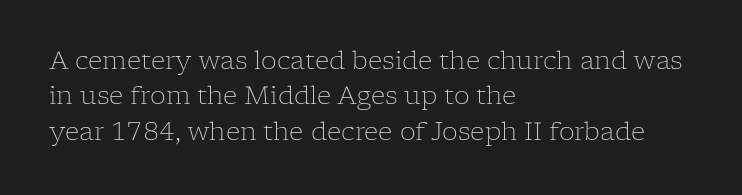
Plain, unruled lines of type. Is the type heavy? It reads as light-to-regular instead. Interline gaps are of average width in this sample. In terms of posture, this sample is upright. These lines are set flush left with a ragged right edge. Nothing unusual about the tracking: characters are spaced as the font intends.
